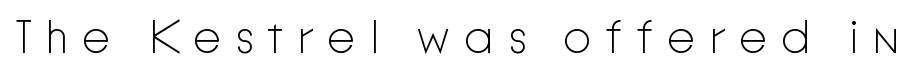
Q: Is the text bold? A: No.
Q: Is the text italic (slanted)? A: No, it is upright.
Q: Is the typeface a serif or a sans-serif typeface? A: Sans-serif.
Q: Is the text underlined? A: No.
Q: Is the spacing between letters normal or unusually wide? A: Unusually wide.
Q: Width (condensed, normal, or wide)? A: Normal.
Q: Stroke contrast? A: Low.
Q: x-height? A: Medium.
Q: Monospaced? A: No.
